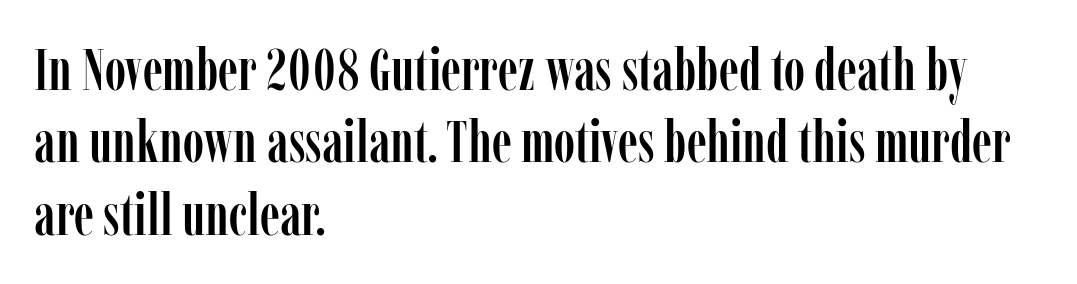
{"serif": "yes", "italic": "no", "width": "condensed", "stroke_contrast": "low", "x_height": "medium", "monospaced": "no", "underline": "no", "align": "left", "line_spacing": "normal", "line_spacing_ratio": 1.25, "letter_spacing": "normal", "letter_spacing_em": 0.0, "glyph_px": 58}
